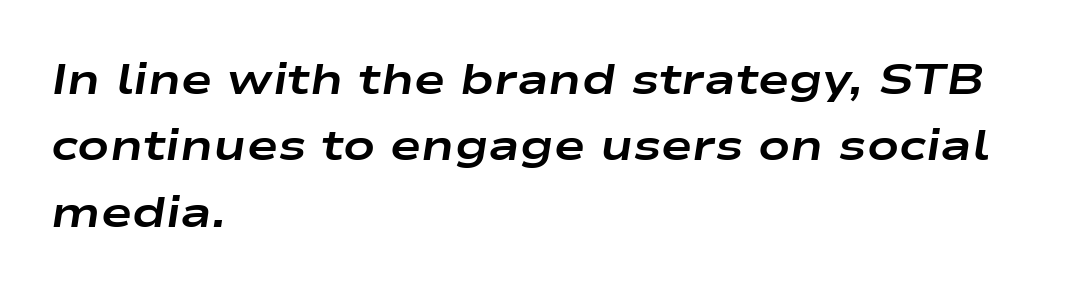
{"italic": "yes", "lean": "right", "slant_degrees": 9, "bold": "yes", "weight": "bold", "width": "wide", "stroke_contrast": "low", "x_height": "medium", "monospaced": "no", "underline": "no", "align": "left", "line_spacing": "normal", "line_spacing_ratio": 1.58, "letter_spacing": "normal", "letter_spacing_em": 0.0, "glyph_px": 42}
